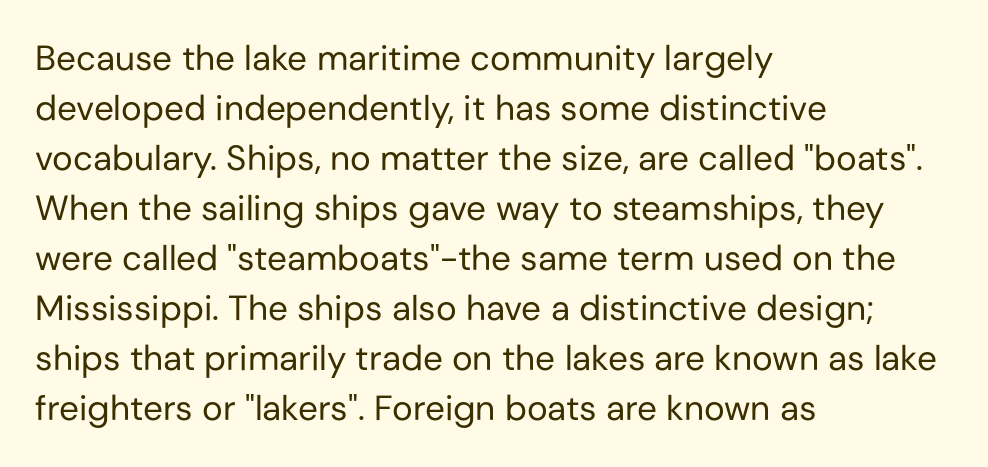
{"serif": "no", "italic": "no", "bold": "no", "weight": "regular", "width": "normal", "stroke_contrast": "low", "x_height": "medium", "monospaced": "no", "underline": "no", "align": "left", "line_spacing": "normal", "line_spacing_ratio": 1.43, "letter_spacing": "normal", "letter_spacing_em": 0.0, "glyph_px": 35}
